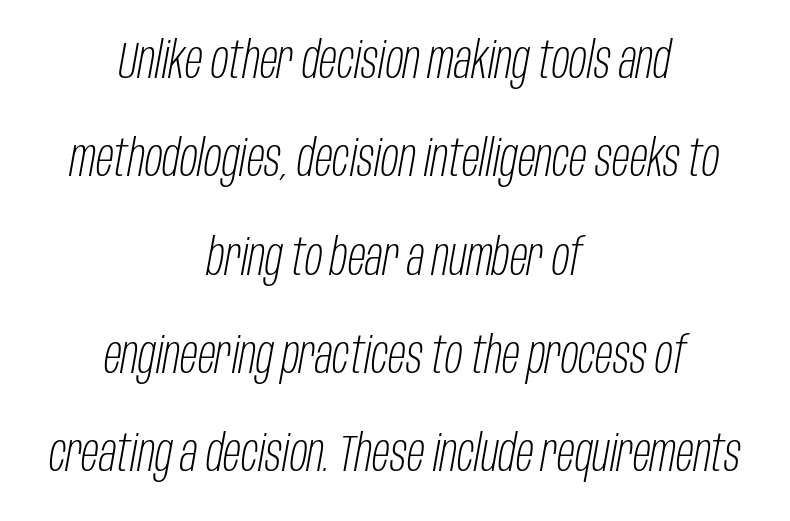
{"italic": "yes", "lean": "right", "slant_degrees": 10, "bold": "no", "weight": "light", "width": "condensed", "stroke_contrast": "low", "x_height": "large", "monospaced": "no", "underline": "no", "align": "center", "line_spacing_ratio": 1.89, "letter_spacing": "normal", "letter_spacing_em": 0.0, "glyph_px": 52}
